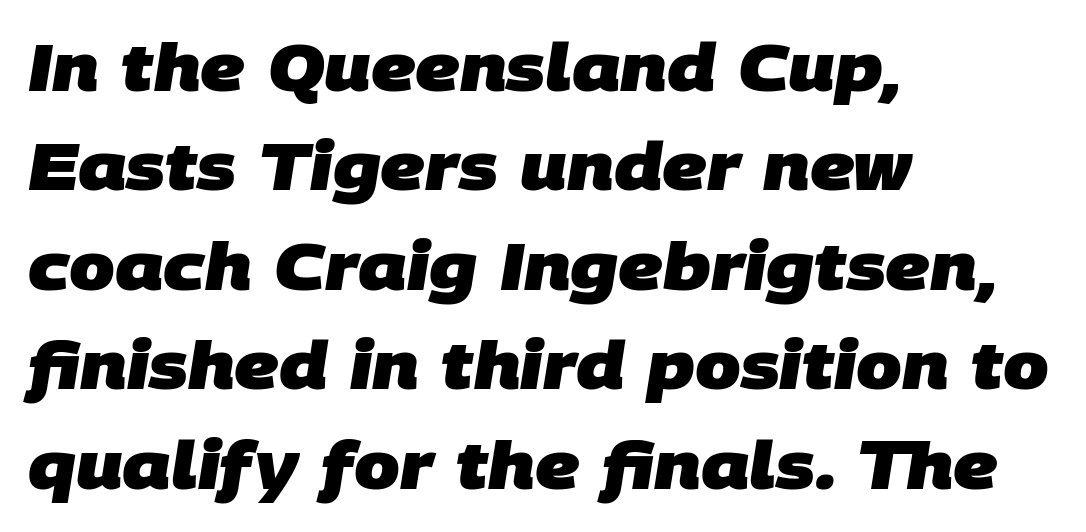
{"serif": "no", "bold": "yes", "weight": "heavy", "width": "normal", "stroke_contrast": "low", "x_height": "large", "monospaced": "no", "underline": "no", "align": "left", "line_spacing": "normal", "line_spacing_ratio": 1.53, "letter_spacing": "normal", "letter_spacing_em": 0.0, "glyph_px": 65}
